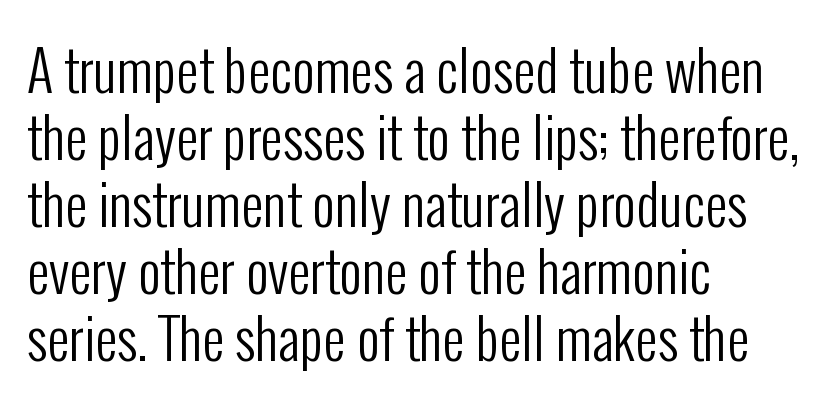
The image shows 55 px regular-weight, condensed sans-serif type, upright; set left-aligned, line spacing 1.22x, normal letter spacing, not underlined; low stroke contrast and a medium x-height.
